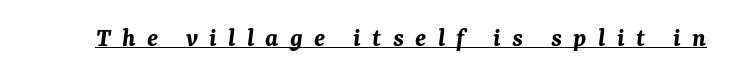
Q: Is the text bold? A: Yes.
Q: Is the text italic (slanted)? A: Yes, it leans right by about 7 degrees.
Q: Is the text underlined? A: Yes.
Q: Is the spacing between letters normal or unusually wide? A: Unusually wide.
